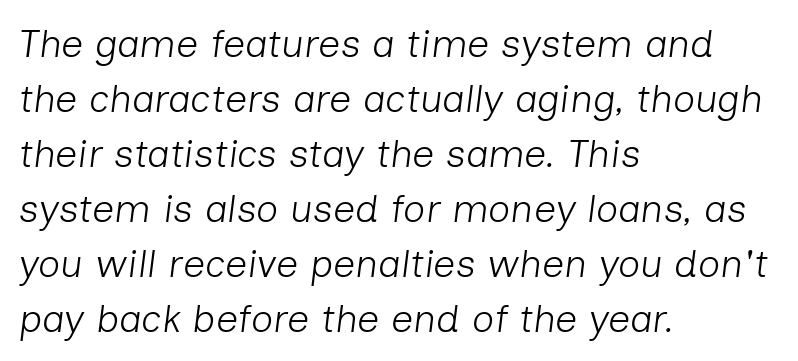
Q: Is the text bold? A: No.
Q: Is the text italic (slanted)? A: Yes, it leans right by about 7 degrees.
Q: Is the text underlined? A: No.
Q: How is the paragraph aligned? A: Left-aligned.
Q: Is the spacing between letters normal or unusually wide? A: Normal.
Q: Is the spacing between lines tight, normal or loose? A: Normal.
Q: Width (condensed, normal, or wide)? A: Normal.
Q: Stroke contrast? A: Low.
Q: x-height? A: Medium.
Q: Monospaced? A: No.
